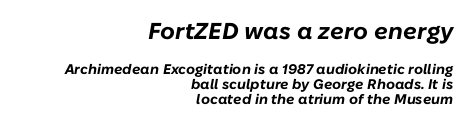
Q: Is the text bold? A: Yes.
Q: Is the text italic (slanted)? A: Yes, it leans right by about 10 degrees.
Q: Is the text underlined? A: No.
Q: How is the paragraph aligned? A: Right-aligned.
Q: Is the spacing between letters normal or unusually wide? A: Normal.
Q: Is the spacing between lines tight, normal or loose? A: Tight.
Q: Which block of text is set in a larger size, the first (top) or the second (bottom)? A: The first (top) one.
